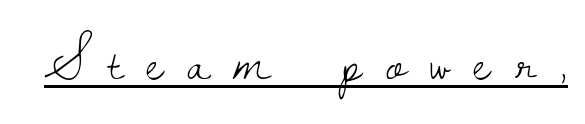
The image shows 54 px light serif type; set unusually wide letter spacing (+0.44 em), underlined; low stroke contrast and a small x-height.
